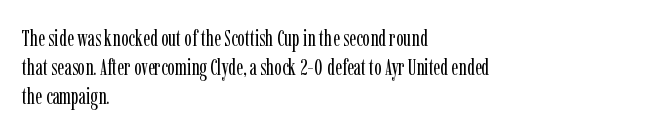
The image shows 22 px text type, upright; set left-aligned, normal line spacing (1.31x), normal letter spacing, not underlined.
